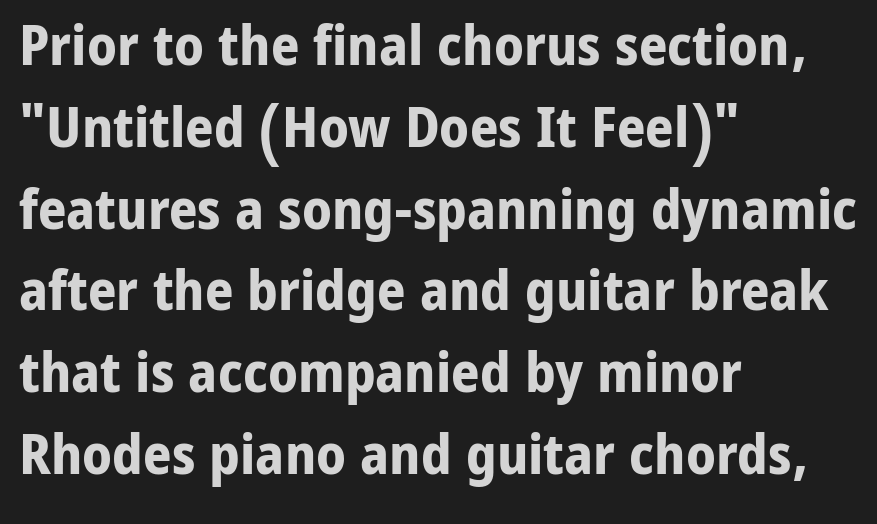
Descender tails drop into unmarked territory. Notice how descenders clear the ascenders below comfortably — that's standard leading. Strokes here are thick enough to call this a true bold. The rag falls on the right side of this text block. Examine the stroke ends and you'll find no serifs. Standard letterfit; no display-style spreading of the glyphs.
